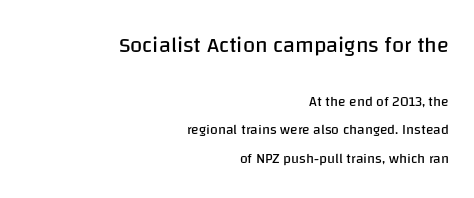
Tracking here is standard; glyphs follow each other at the usual distance. The cut favours lightness, reaching ordinary text weight at its darkest. In CSS terms this would be text-align: right. It's the straight-up-and-down kind of type. The specimen omits any rule beneath the text block's lines. Widely set lines give the paragraph a tall, airy silhouette.
